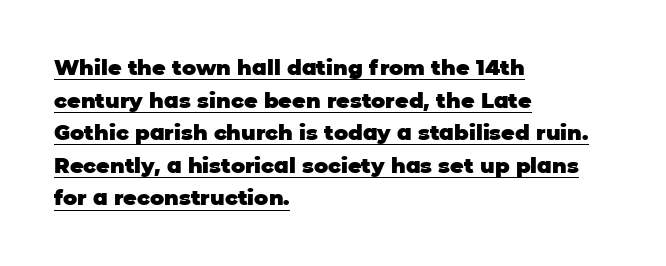
Q: Is the text bold? A: Yes.
Q: Is the text italic (slanted)? A: No, it is upright.
Q: Is the text underlined? A: Yes.
Q: How is the paragraph aligned? A: Left-aligned.
Q: Is the spacing between letters normal or unusually wide? A: Normal.
Q: Is the spacing between lines tight, normal or loose? A: Normal.
